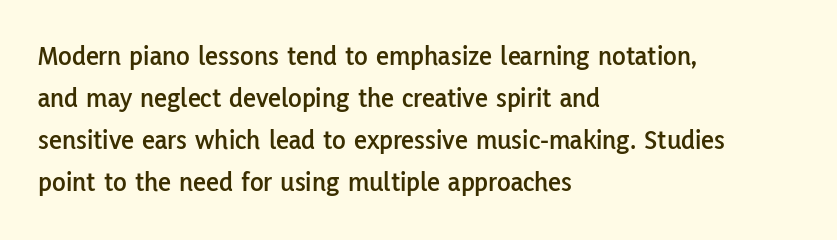
Q: Is the text italic (slanted)? A: No, it is upright.
Q: Is the typeface a serif or a sans-serif typeface? A: Sans-serif.
Q: Is the text underlined? A: No.
Q: How is the paragraph aligned? A: Left-aligned.
Q: Is the spacing between letters normal or unusually wide? A: Normal.
Q: Is the spacing between lines tight, normal or loose? A: Normal.
Q: Width (condensed, normal, or wide)? A: Normal.
Q: Stroke contrast? A: Low.
Q: x-height? A: Medium.
Q: Monospaced? A: No.
